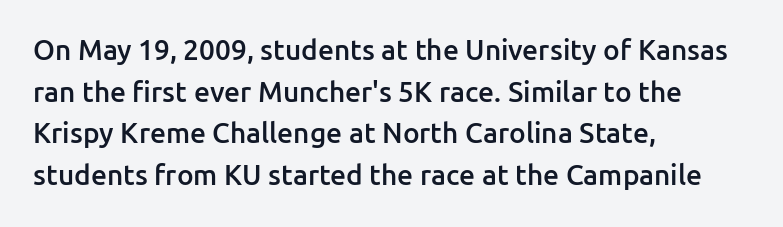
Q: Is the text bold? A: Semi-bold.
Q: Is the text italic (slanted)? A: No, it is upright.
Q: Is the typeface a serif or a sans-serif typeface? A: Sans-serif.
Q: Is the text underlined? A: No.
Q: How is the paragraph aligned? A: Left-aligned.
Q: Is the spacing between letters normal or unusually wide? A: Normal.
Q: Is the spacing between lines tight, normal or loose? A: Normal.
Q: Width (condensed, normal, or wide)? A: Normal.
Q: Stroke contrast? A: Low.
Q: x-height? A: Medium.
Q: Monospaced? A: No.
